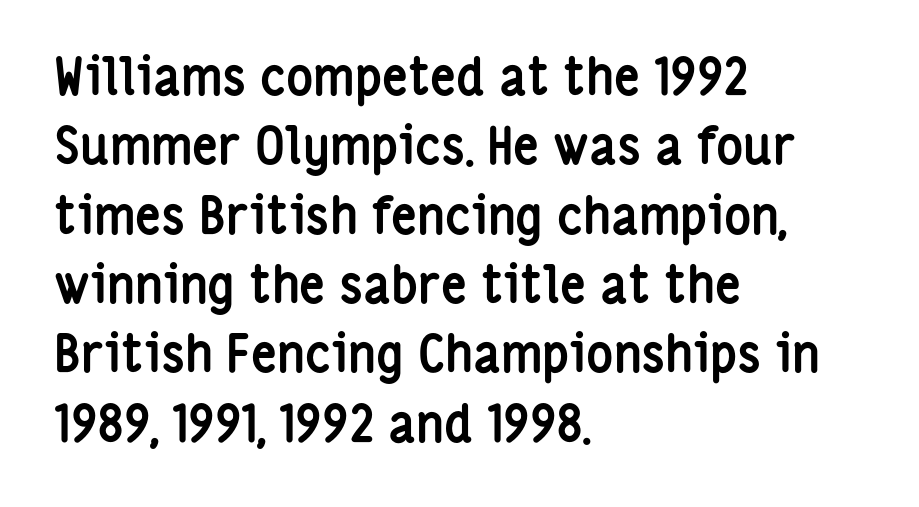
Q: Is the text bold? A: Yes.
Q: Is the text italic (slanted)? A: No, it is upright.
Q: Is the typeface a serif or a sans-serif typeface? A: Sans-serif.
Q: Is the text underlined? A: No.
Q: How is the paragraph aligned? A: Left-aligned.
Q: Is the spacing between letters normal or unusually wide? A: Normal.
Q: Is the spacing between lines tight, normal or loose? A: Normal.
Q: Width (condensed, normal, or wide)? A: Condensed.
Q: Stroke contrast? A: Low.
Q: x-height? A: Medium.
Q: Monospaced? A: No.
